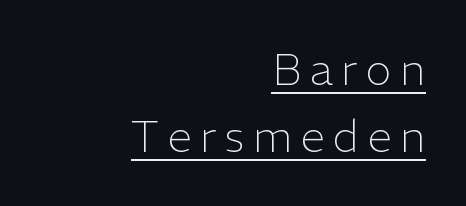
{"serif": "no", "italic": "no", "bold": "no", "weight": "light", "width": "normal", "stroke_contrast": "low", "x_height": "medium", "monospaced": "no", "underline": "yes", "align": "right", "line_spacing": "normal", "line_spacing_ratio": 1.53, "glyph_px": 44}
